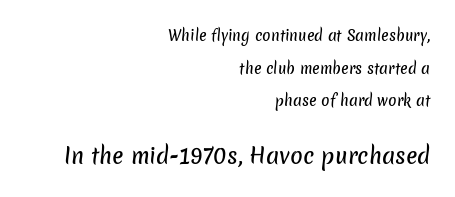
Q: Is the text underlined? A: No.
Q: How is the paragraph aligned? A: Right-aligned.
Q: Is the spacing between letters normal or unusually wide? A: Normal.
Q: Is the spacing between lines tight, normal or loose? A: Loose.
Q: Which block of text is set in a larger size, the first (top) or the second (bottom)? A: The second (bottom) one.
